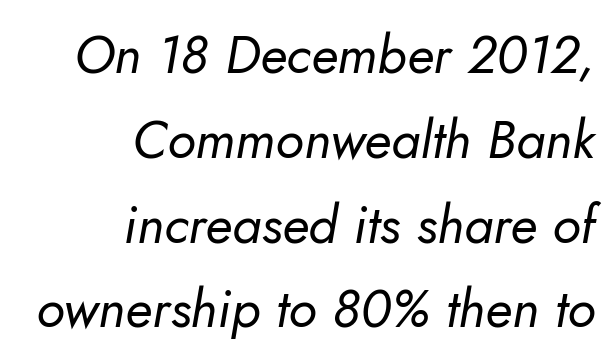
{"italic": "yes", "lean": "right", "slant_degrees": 10, "bold": "no", "weight": "regular", "width": "normal", "stroke_contrast": "low", "x_height": "small", "monospaced": "no", "underline": "no", "align": "right", "line_spacing": "normal", "line_spacing_ratio": 1.6, "letter_spacing": "normal", "letter_spacing_em": 0.0, "glyph_px": 53}
